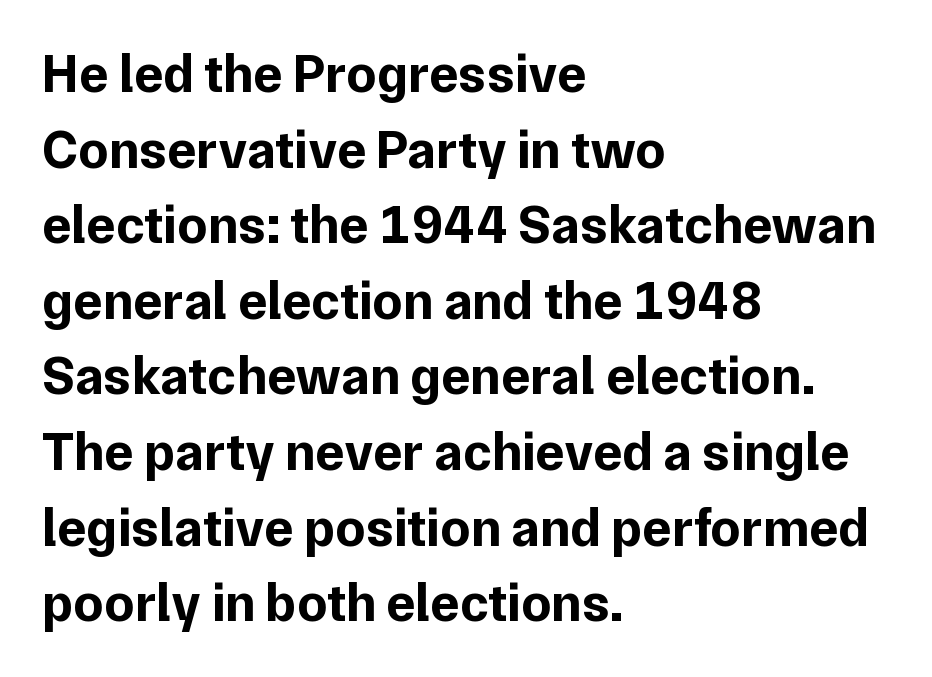
Ordinary non-slanted type is in use. The text block is weighted toward the left margin, trailing off unevenly rightward. The letters advance in unequal steps, a hallmark of proportional type. Typographic density is high because the face is bold.
